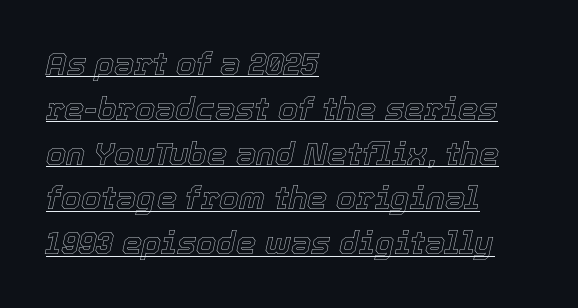
{"italic": "yes", "lean": "right", "slant_degrees": 12, "width": "normal", "x_height": "medium", "monospaced": "no", "underline": "yes", "align": "left", "line_spacing": "normal", "line_spacing_ratio": 1.4, "letter_spacing": "normal", "letter_spacing_em": 0.0, "glyph_px": 32}
